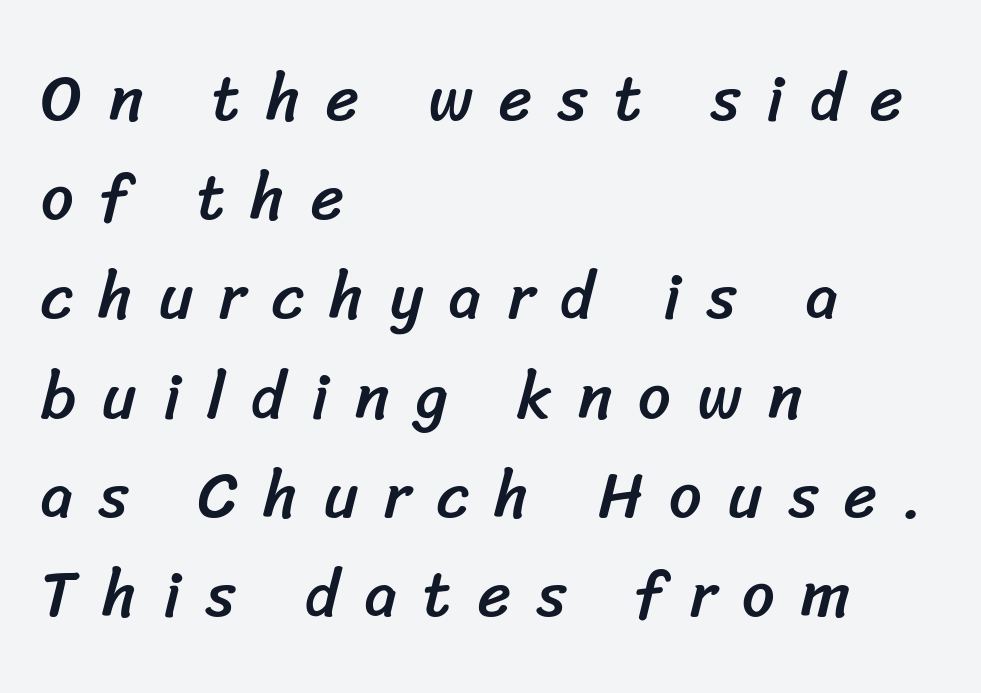
The image shows 64 px sans-serif type; set left-aligned, normal line spacing (1.55x), unusually wide letter spacing (+0.41 em), not underlined; low stroke contrast and a medium x-height.
